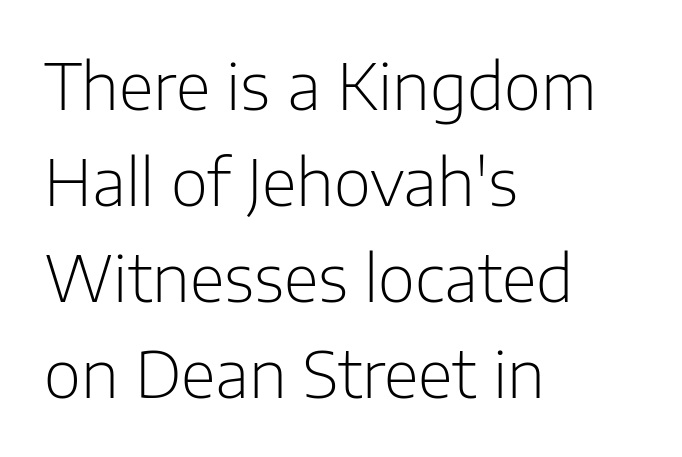
{"serif": "no", "italic": "no", "bold": "no", "weight": "light", "width": "normal", "stroke_contrast": "low", "x_height": "medium", "monospaced": "no", "underline": "no", "align": "left", "line_spacing": "normal", "line_spacing_ratio": 1.5, "letter_spacing": "normal", "letter_spacing_em": 0.0, "glyph_px": 64}
